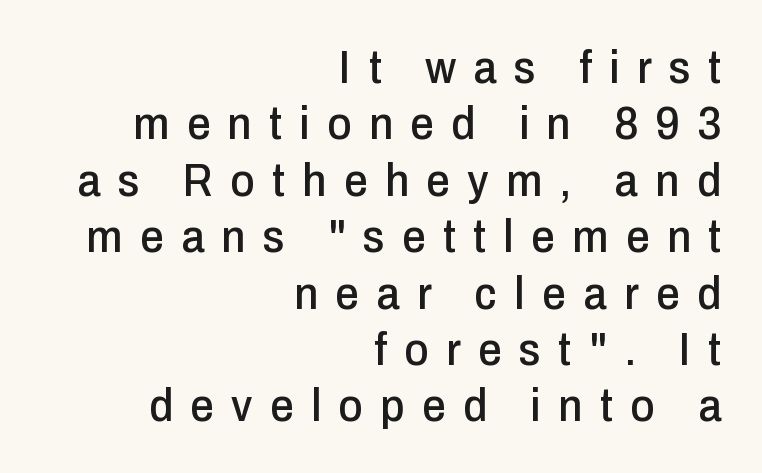
The typeface chosen for these lines omits serifs. Ordinary non-slanted type is in use. Each line ends at the same right margin while the left side varies. These lines are rendered in a variable-pitch font. The type is letterspaced generously, with wide tracking.
